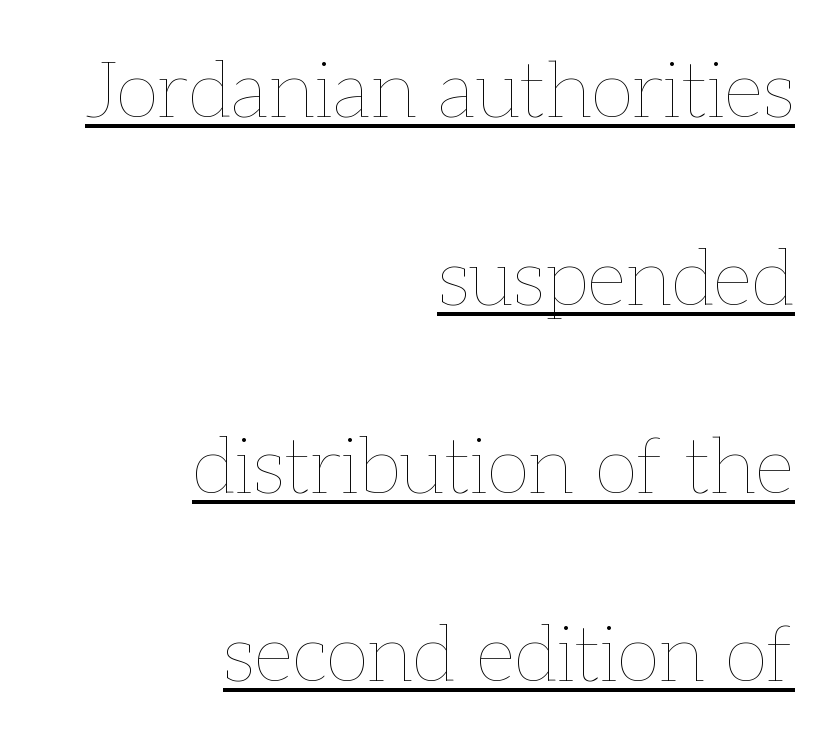
{"italic": "no", "bold": "no", "weight": "thin", "width": "normal", "stroke_contrast": "low", "x_height": "medium", "monospaced": "no", "underline": "yes", "align": "right", "line_spacing": "loose", "line_spacing_ratio": 2.38, "letter_spacing": "normal", "letter_spacing_em": 0.0, "glyph_px": 79}
